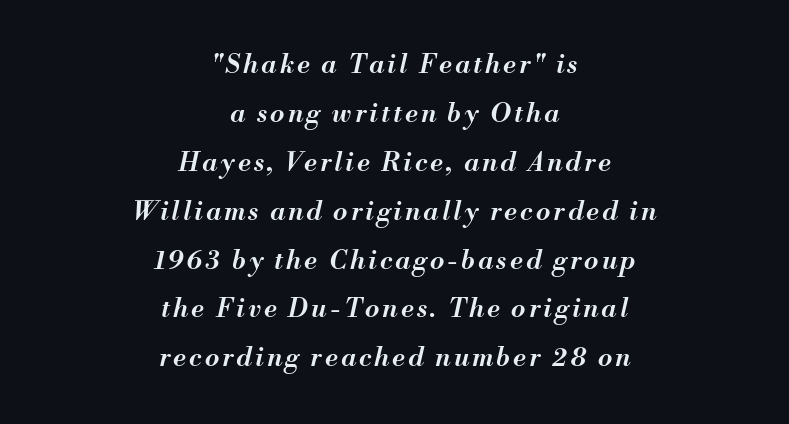
{"italic": "yes", "lean": "right", "slant_degrees": 13, "bold": "semi", "underline": "no", "align": "center", "line_spacing_ratio": 1.88, "glyph_px": 26}
